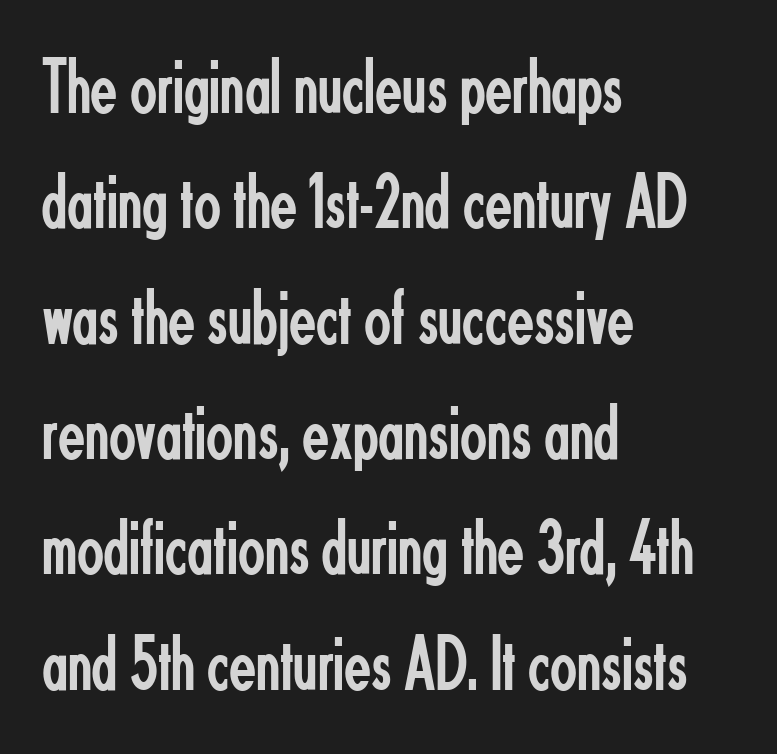
The image shows 79 px regular-weight, condensed sans-serif type, upright; set left-aligned, normal line spacing (1.46x), normal letter spacing, not underlined; low stroke contrast and a small x-height.
